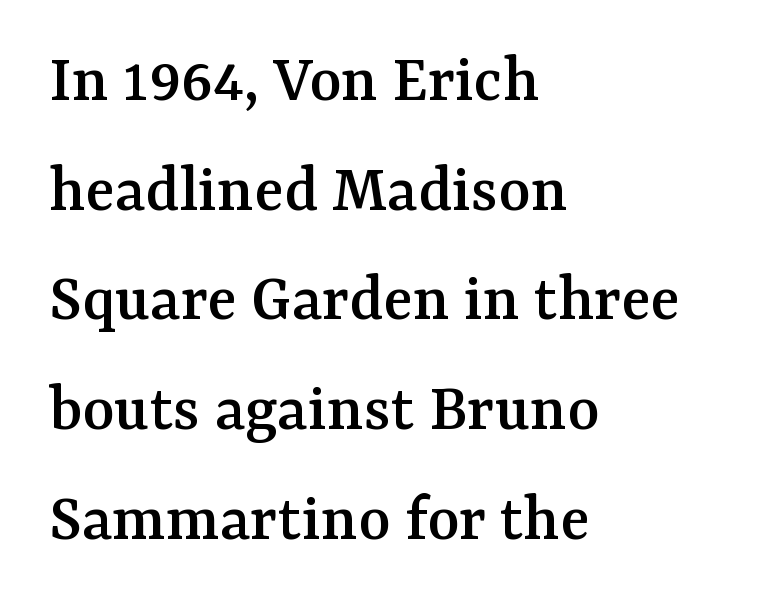
Q: Is the text italic (slanted)? A: No, it is upright.
Q: Is the typeface a serif or a sans-serif typeface? A: Serif.
Q: Is the text underlined? A: No.
Q: How is the paragraph aligned? A: Left-aligned.
Q: Is the spacing between letters normal or unusually wide? A: Normal.
Q: Is the spacing between lines tight, normal or loose? A: Normal.
Q: Width (condensed, normal, or wide)? A: Normal.
Q: Stroke contrast? A: Medium.
Q: x-height? A: Medium.
Q: Monospaced? A: No.
